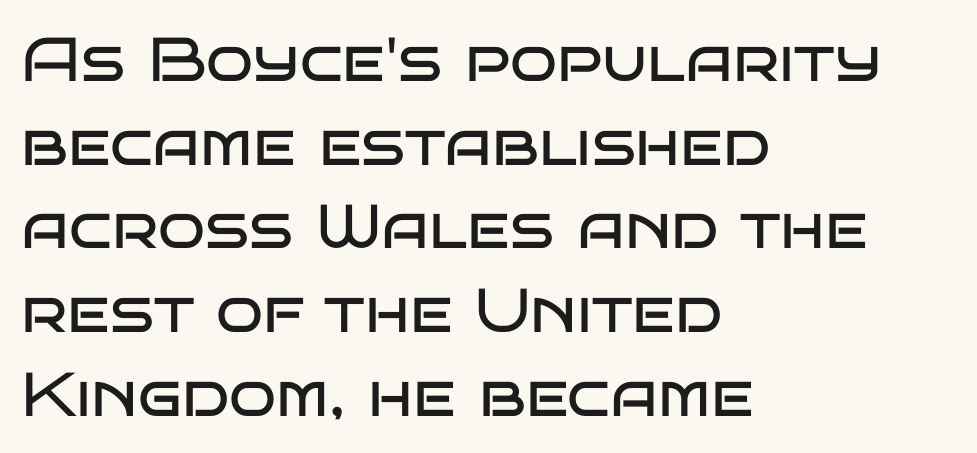
The letters look calm and open, with moderate or lighter stems. Descender tails drop into unmarked territory. The compositor pushed each line to the left boundary. A roman cut, with each character standing at attention.
